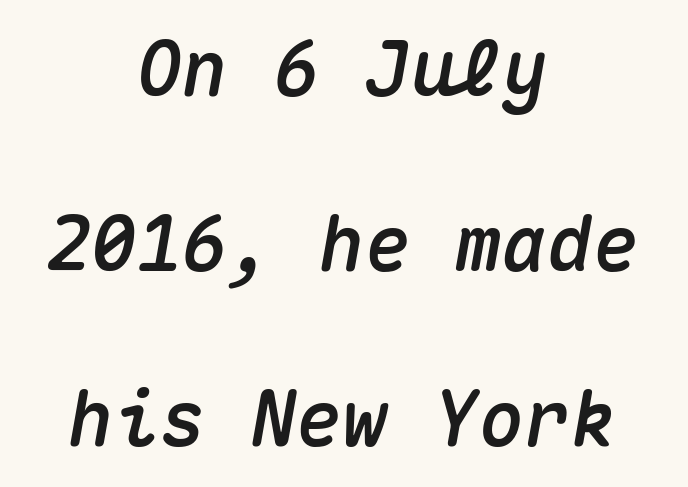
Q: Is the text italic (slanted)? A: Yes, it leans right by about 10 degrees.
Q: Is the text underlined? A: No.
Q: How is the paragraph aligned? A: Centered.
Q: Is the spacing between letters normal or unusually wide? A: Normal.
Q: Is the spacing between lines tight, normal or loose? A: Loose.
Q: Width (condensed, normal, or wide)? A: Normal.
Q: Stroke contrast? A: Medium.
Q: x-height? A: Medium.
Q: Monospaced? A: Yes.
